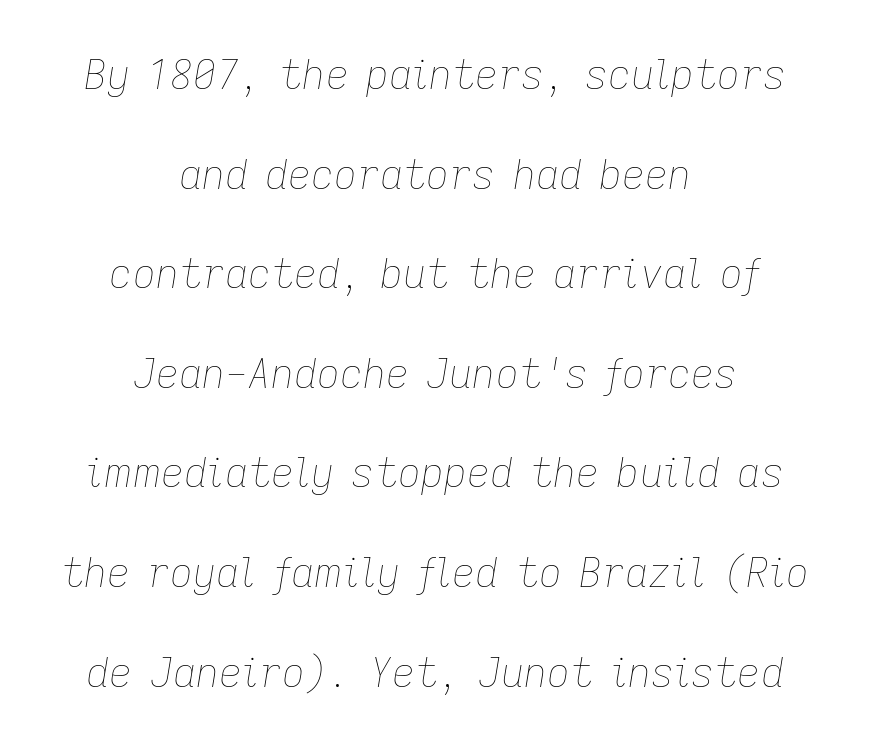
Q: Is the text bold? A: No.
Q: Is the text italic (slanted)? A: Yes, it leans right by about 9 degrees.
Q: Is the text underlined? A: No.
Q: How is the paragraph aligned? A: Centered.
Q: Is the spacing between letters normal or unusually wide? A: Normal.
Q: Is the spacing between lines tight, normal or loose? A: Loose.
Q: Width (condensed, normal, or wide)? A: Normal.
Q: Stroke contrast? A: Low.
Q: x-height? A: Medium.
Q: Monospaced? A: No.
